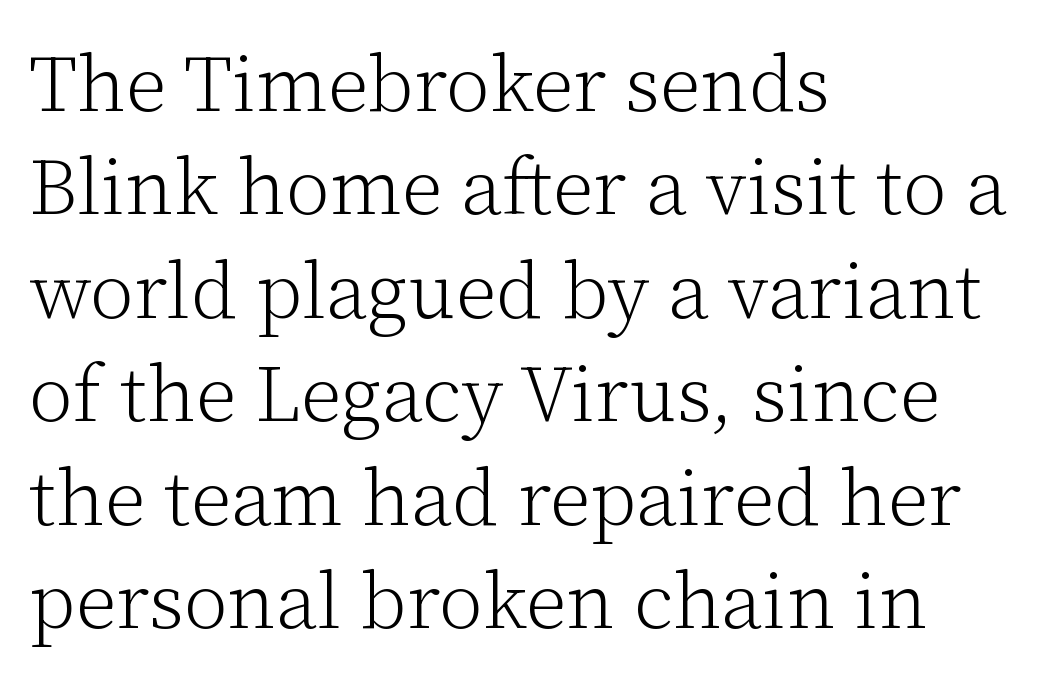
The image shows 79 px light serif type, upright; set left-aligned, normal line spacing (1.31x), normal letter spacing, not underlined; low stroke contrast and a medium x-height.
